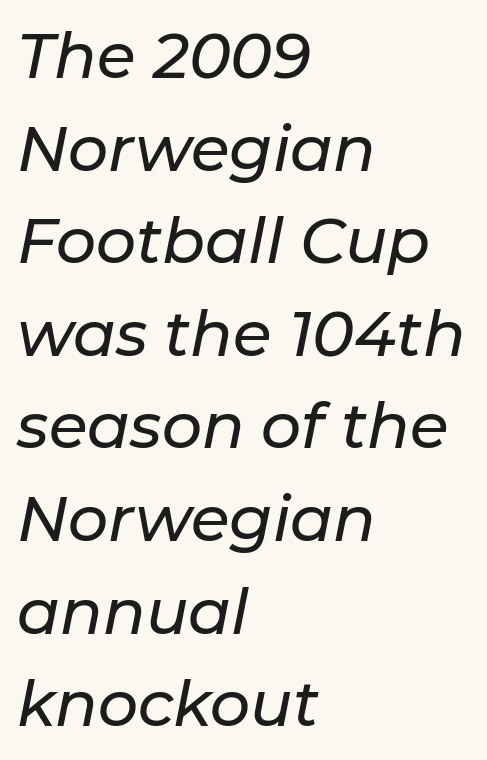
{"italic": "yes", "lean": "right", "slant_degrees": 11, "width": "normal", "stroke_contrast": "low", "x_height": "medium", "monospaced": "no", "underline": "no", "align": "left", "line_spacing": "normal", "line_spacing_ratio": 1.47, "letter_spacing": "normal", "letter_spacing_em": 0.0, "glyph_px": 63}
